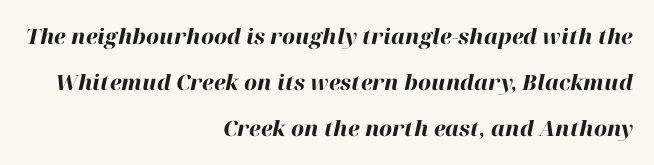
Q: Is the text bold? A: Yes.
Q: Is the text italic (slanted)? A: Yes, it leans right by about 12 degrees.
Q: Is the text underlined? A: No.
Q: How is the paragraph aligned? A: Right-aligned.
Q: Is the spacing between letters normal or unusually wide? A: Normal.
Q: Is the spacing between lines tight, normal or loose? A: Loose.
